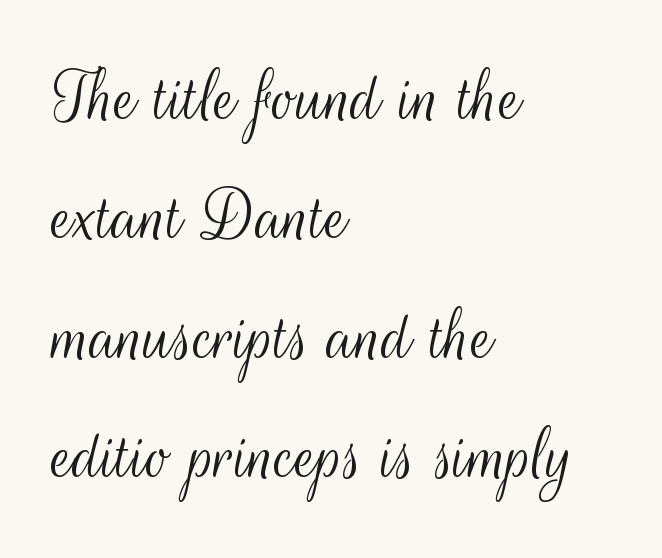
Q: Is the text bold? A: No.
Q: Is the text italic (slanted)? A: Yes.
Q: Is the typeface a serif or a sans-serif typeface? A: Sans-serif.
Q: Is the text underlined? A: No.
Q: How is the paragraph aligned? A: Left-aligned.
Q: Is the spacing between letters normal or unusually wide? A: Normal.
Q: Is the spacing between lines tight, normal or loose? A: Normal.
Q: Width (condensed, normal, or wide)? A: Condensed.
Q: Stroke contrast? A: Medium.
Q: x-height? A: Small.
Q: Monospaced? A: No.
